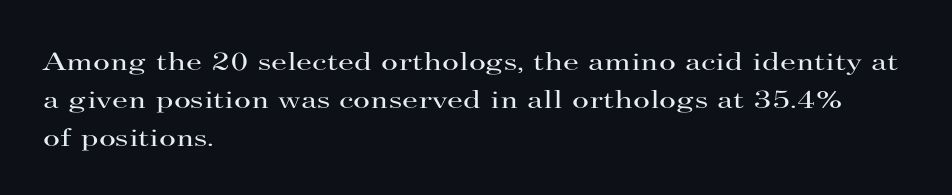
{"italic": "no", "bold": "no", "underline": "no", "align": "left", "line_spacing": "normal", "line_spacing_ratio": 1.46, "letter_spacing": "normal", "letter_spacing_em": 0.0, "glyph_px": 26}
